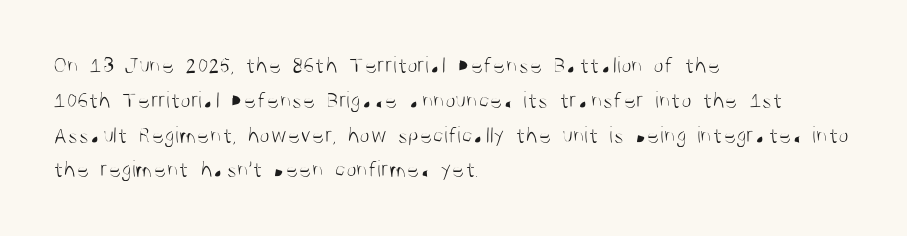
The image shows 24 px text type, upright; set left-aligned, normal line spacing (1.45x), normal letter spacing, not underlined.
